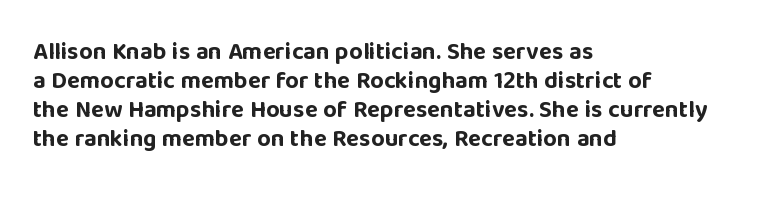
Bold? Absolutely — the strokes are thick and heavy. These lines are set flush left with a ragged right edge. Each row of text sits above clean, open space. There is no visible air inserted between adjacent glyphs. The type sits square on the baseline with zero lean.
